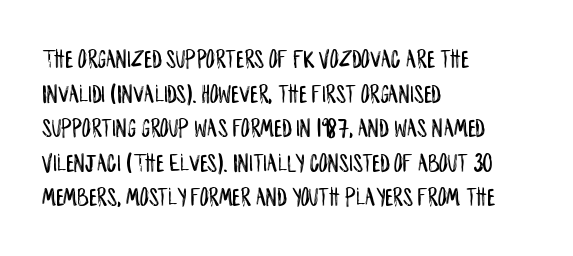
{"italic": "no", "underline": "no", "align": "left", "line_spacing": "normal", "line_spacing_ratio": 1.28, "letter_spacing": "normal", "letter_spacing_em": 0.0, "glyph_px": 27}
